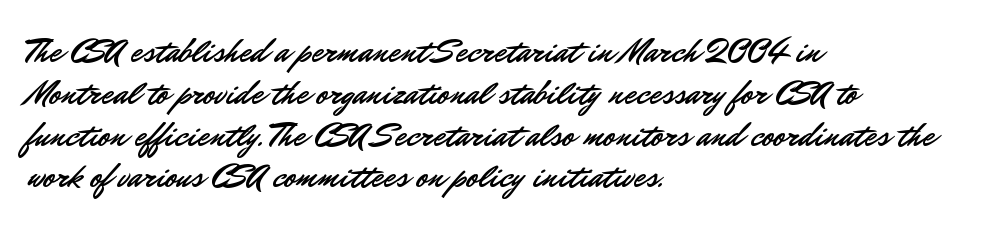
Q: Is the text italic (slanted)? A: Yes.
Q: Is the typeface a serif or a sans-serif typeface? A: Sans-serif.
Q: Is the text underlined? A: No.
Q: How is the paragraph aligned? A: Left-aligned.
Q: Is the spacing between letters normal or unusually wide? A: Normal.
Q: Width (condensed, normal, or wide)? A: Normal.
Q: Stroke contrast? A: Low.
Q: x-height? A: Small.
Q: Monospaced? A: No.
